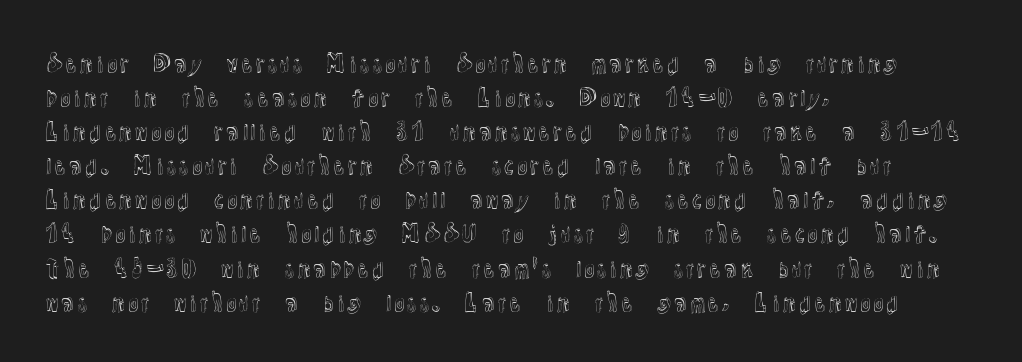
Students, observe: this is what conventionally led text looks like. This sample uses an upright cut, with every glyph sitting square on the baseline. A clean baseline with only descenders dipping below it. Each word holds together tightly as a unit, with standard inter-letter gaps.
